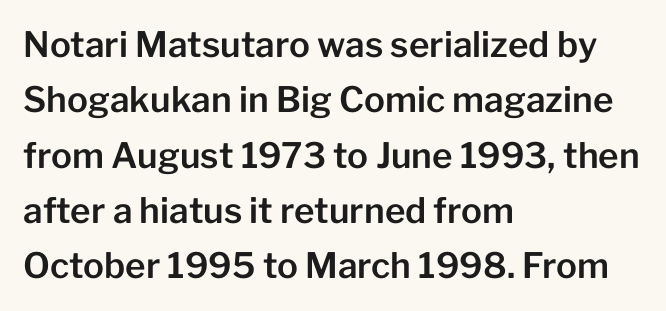
Posture: straight, roman, zero tilt. Stroke terminals: plain, sans-serif. Leading: standard. The rendering uses natural spacing where letterforms have individual widths. Is the letter spacing exaggerated? No — it looks like the ordinary default. The rag falls on the right side of this text block.
